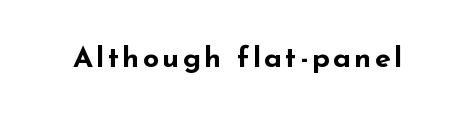
You'd pick this weight for a headline — it's a proper bold. This is roman type, the default non-slanted kind. The rendering uses natural spacing where letterforms have individual widths. Quick note: underline off. To sum up the face: it is a sans, with no serifs.
